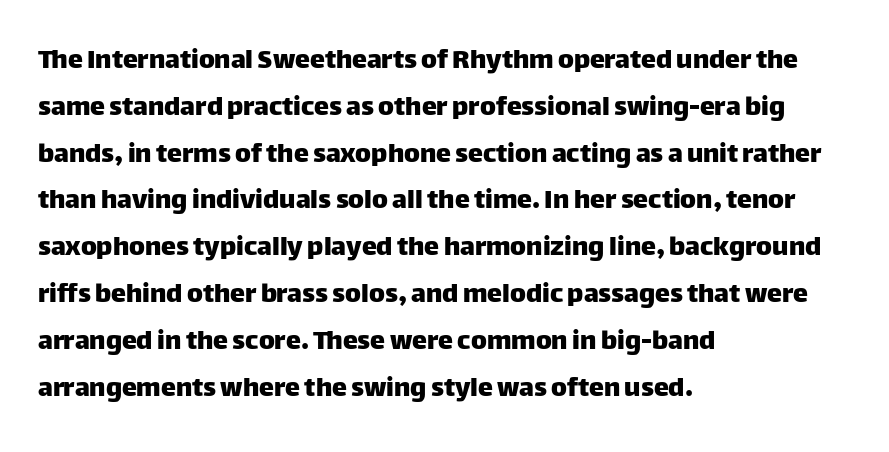
Q: Is the text italic (slanted)? A: No, it is upright.
Q: Is the typeface a serif or a sans-serif typeface? A: Sans-serif.
Q: Is the text underlined? A: No.
Q: How is the paragraph aligned? A: Left-aligned.
Q: Is the spacing between letters normal or unusually wide? A: Normal.
Q: Is the spacing between lines tight, normal or loose? A: Normal.
Q: Width (condensed, normal, or wide)? A: Normal.
Q: Stroke contrast? A: Low.
Q: x-height? A: Large.
Q: Monospaced? A: No.
